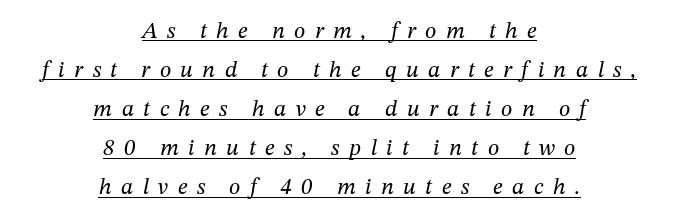
{"italic": "yes", "lean": "right", "slant_degrees": 12, "bold": "no", "underline": "yes", "align": "center", "line_spacing": "normal", "line_spacing_ratio": 1.7, "letter_spacing": "wide", "letter_spacing_em": 0.41, "glyph_px": 23}
